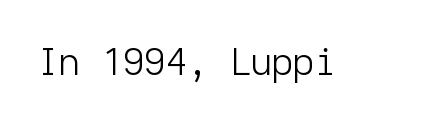
Q: Is the text bold? A: No.
Q: Is the text italic (slanted)? A: No, it is upright.
Q: Is the typeface a serif or a sans-serif typeface? A: Sans-serif.
Q: Is the text underlined? A: No.
Q: Is the spacing between letters normal or unusually wide? A: Normal.
Q: Width (condensed, normal, or wide)? A: Normal.
Q: Stroke contrast? A: Low.
Q: x-height? A: Medium.
Q: Monospaced? A: Yes.
